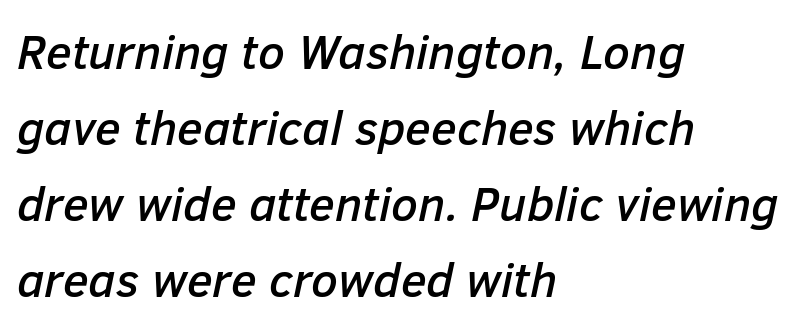
The image shows 48 px text type, italic (leaning right); set left-aligned, normal line spacing (1.58x), normal letter spacing, not underlined; low stroke contrast and a medium x-height.
